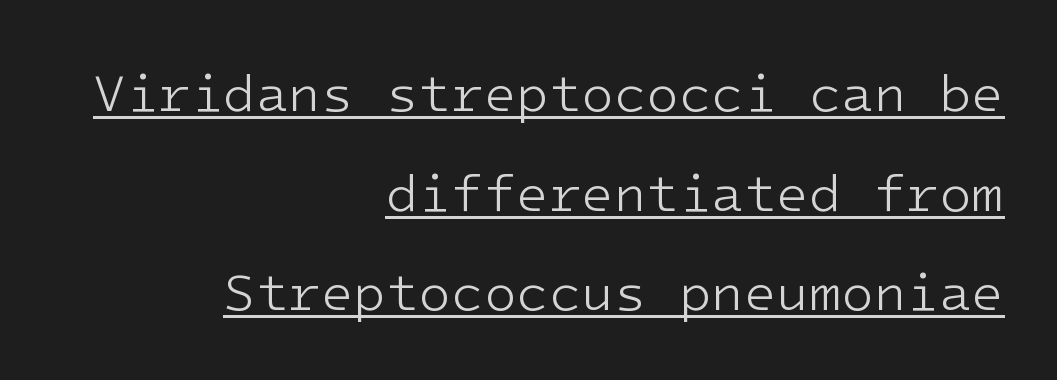
Q: Is the text bold? A: No.
Q: Is the text italic (slanted)? A: No, it is upright.
Q: Is the typeface a serif or a sans-serif typeface? A: Sans-serif.
Q: Is the text underlined? A: Yes.
Q: How is the paragraph aligned? A: Right-aligned.
Q: Is the spacing between letters normal or unusually wide? A: Normal.
Q: Width (condensed, normal, or wide)? A: Normal.
Q: Stroke contrast? A: Low.
Q: x-height? A: Medium.
